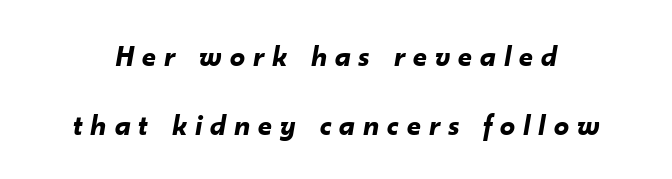
The face used here has a pronounced slope to its letters. No word sits above an underline. Stroke thickness is high; the sample reads as a true bold. Successive baselines arrive slowly, with a big drop between each. These lines have a slow, spaced-out rhythm from letter to letter. The rendering uses natural spacing where letterforms have individual widths.
